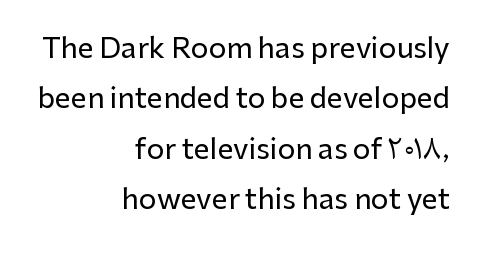
{"serif": "no", "italic": "no", "width": "normal", "stroke_contrast": "low", "x_height": "medium", "monospaced": "no", "underline": "no", "align": "right", "line_spacing_ratio": 1.8, "letter_spacing": "normal", "letter_spacing_em": 0.0, "glyph_px": 28}
